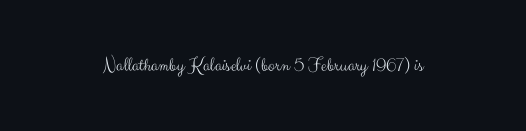
The image shows 20 px text type; set normal letter spacing, not underlined.
